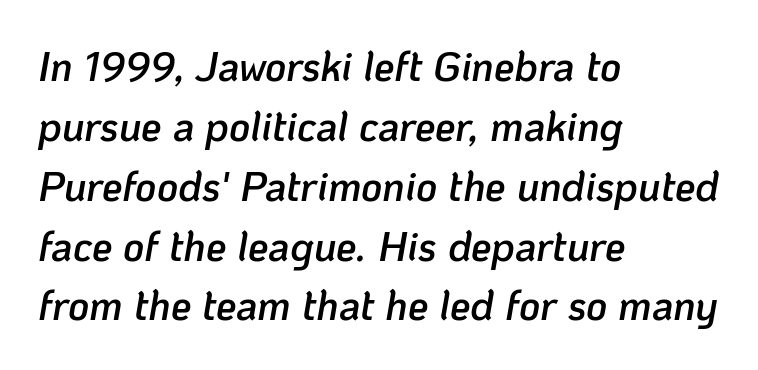
The image shows 41 px semibold type, italic (leaning right); set left-aligned, normal line spacing (1.46x), normal letter spacing, not underlined; low stroke contrast and a medium x-height.
